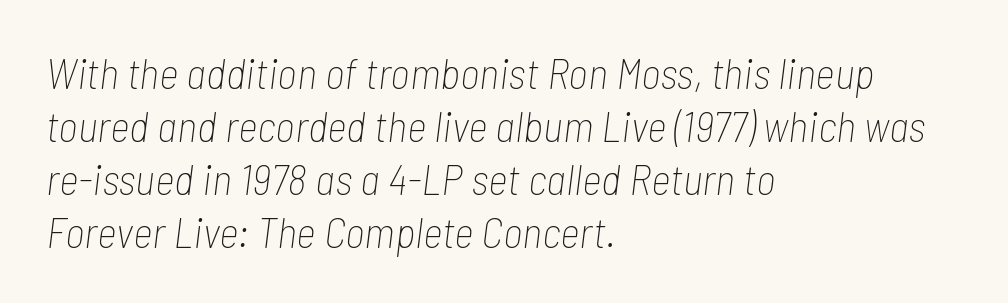
Q: Is the text bold? A: No.
Q: Is the text italic (slanted)? A: Yes, it leans right by about 7 degrees.
Q: Is the text underlined? A: No.
Q: How is the paragraph aligned? A: Left-aligned.
Q: Is the spacing between letters normal or unusually wide? A: Normal.
Q: Width (condensed, normal, or wide)? A: Condensed.
Q: Stroke contrast? A: Low.
Q: x-height? A: Medium.
Q: Monospaced? A: No.
